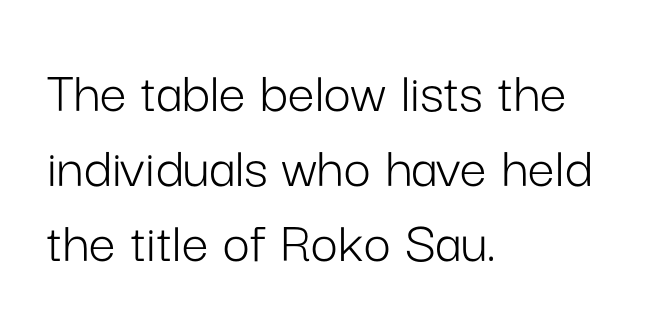
The image shows 60 px light sans-serif type, upright; set left-aligned, normal line spacing (1.25x), normal letter spacing, not underlined; low stroke contrast and a medium x-height.
